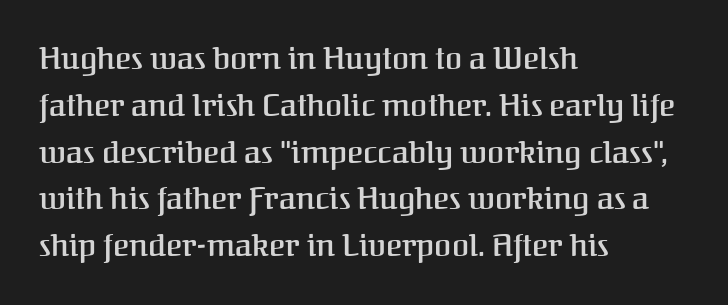
Q: Is the text bold? A: Semi-bold.
Q: Is the text italic (slanted)? A: No, it is upright.
Q: Is the typeface a serif or a sans-serif typeface? A: Serif.
Q: Is the text underlined? A: No.
Q: How is the paragraph aligned? A: Left-aligned.
Q: Is the spacing between letters normal or unusually wide? A: Normal.
Q: Is the spacing between lines tight, normal or loose? A: Normal.
Q: Width (condensed, normal, or wide)? A: Normal.
Q: Stroke contrast? A: Medium.
Q: x-height? A: Medium.
Q: Monospaced? A: No.
